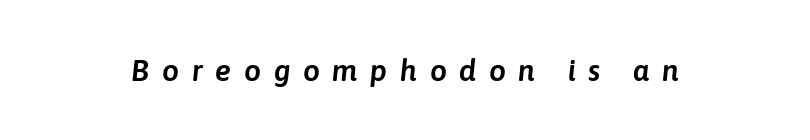
The image shows 30 px text type, italic (leaning right); set unusually wide letter spacing (+0.42 em), not underlined; low stroke contrast and a medium x-height.
